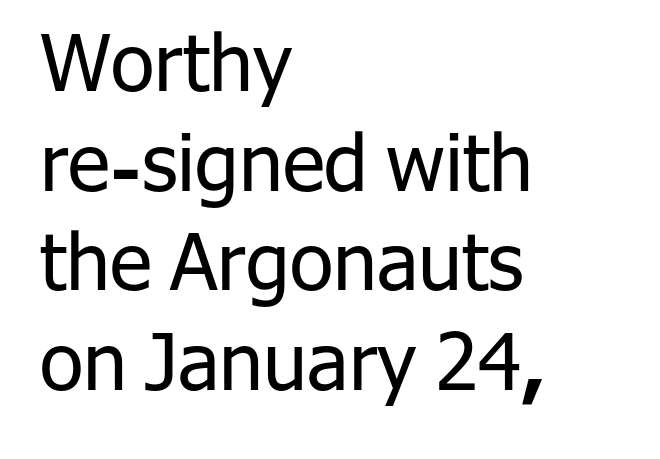
The image shows 79 px regular-weight sans-serif type, upright; set left-aligned, normal line spacing (1.26x), normal letter spacing, not underlined; low stroke contrast and a medium x-height.
